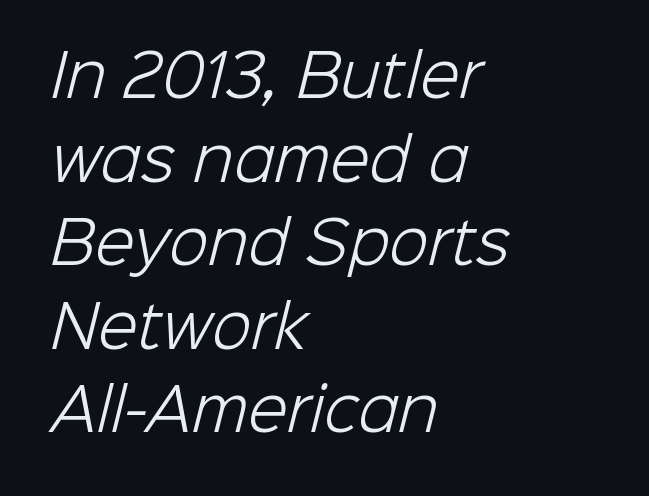
{"serif": "no", "bold": "no", "weight": "light", "width": "normal", "stroke_contrast": "low", "x_height": "medium", "monospaced": "no", "underline": "no", "align": "left", "line_spacing": "normal", "line_spacing_ratio": 1.44, "letter_spacing": "normal", "letter_spacing_em": 0.0, "glyph_px": 58}
